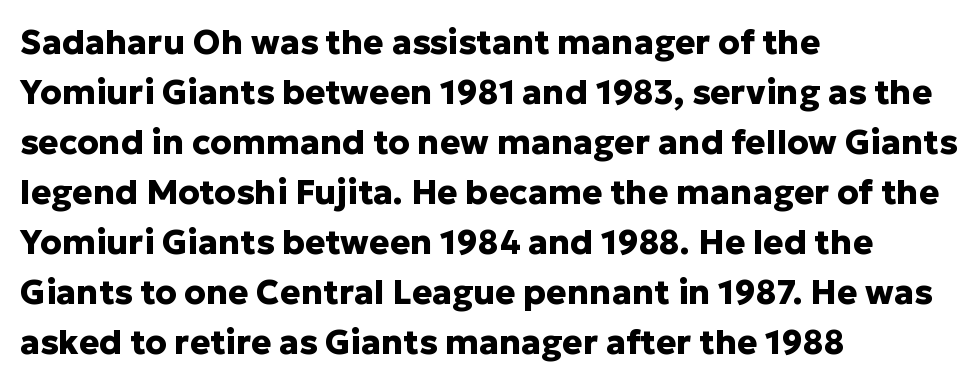
The letters sit at their default tracking, neither squeezed nor spread. Leading: standard. The type family on display is of the sans-serif kind. In terms of posture, this sample is upright.
